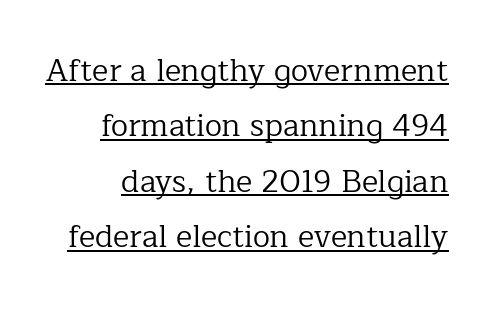
{"serif": "yes", "italic": "no", "bold": "no", "weight": "regular", "width": "normal", "stroke_contrast": "low", "x_height": "medium", "monospaced": "no", "underline": "yes", "line_spacing_ratio": 1.79, "letter_spacing": "normal", "letter_spacing_em": 0.0, "glyph_px": 31}
